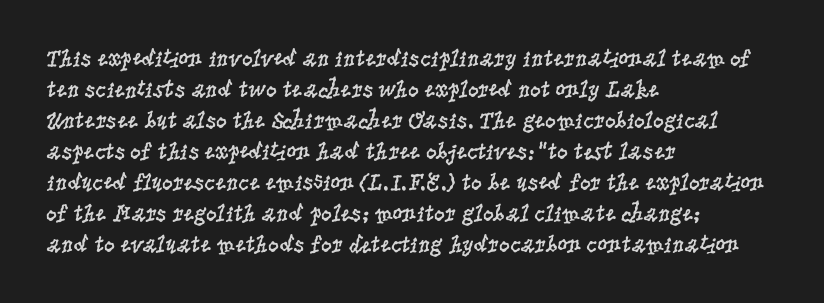
The image shows 24 px text type; set left-aligned, normal line spacing (1.29x), normal letter spacing, not underlined.
